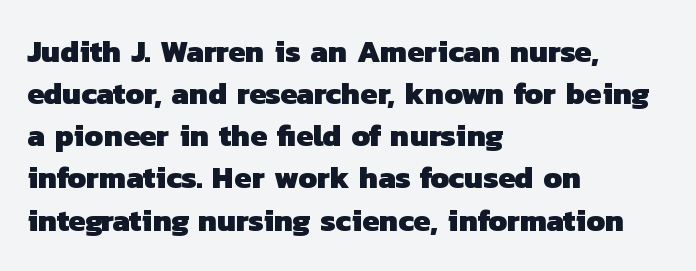
{"serif": "no", "bold": "yes", "weight": "heavy", "width": "normal", "stroke_contrast": "low", "x_height": "medium", "monospaced": "no", "underline": "no", "align": "left", "line_spacing": "normal", "line_spacing_ratio": 1.36, "letter_spacing": "normal", "letter_spacing_em": 0.0, "glyph_px": 31}
